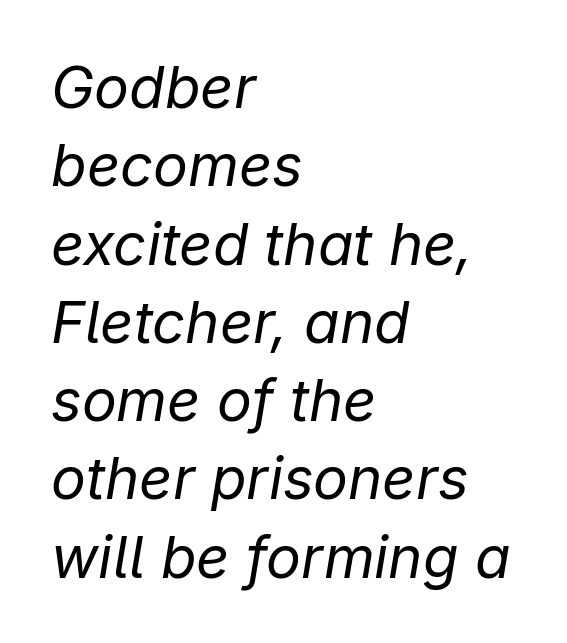
Does the lettering tilt? It does — this is italic. The type is set solid horizontally, with unmodified tracking. Is this a heavy cut? Hardly; it is regular or lighter. Type without underlining. Notice how the passage keeps a crisp vertical edge on the left only.
